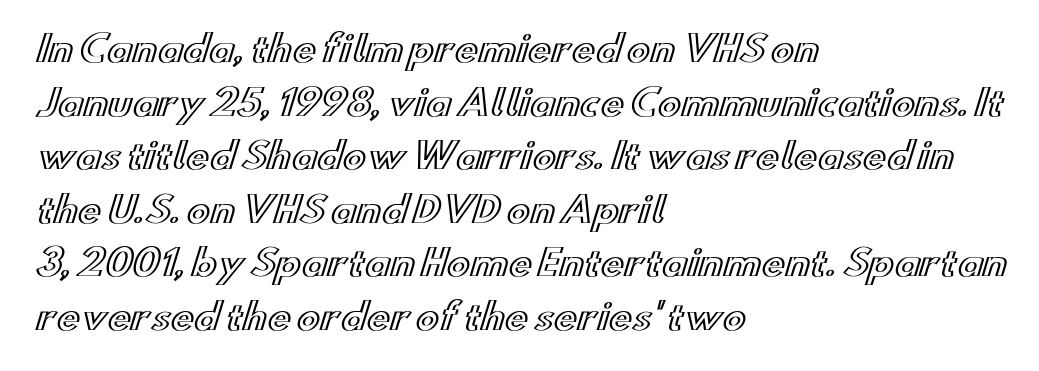
{"width": "wide", "x_height": "small", "monospaced": "no", "underline": "no", "align": "left", "line_spacing": "normal", "line_spacing_ratio": 1.53, "letter_spacing": "normal", "letter_spacing_em": 0.0, "glyph_px": 35}
